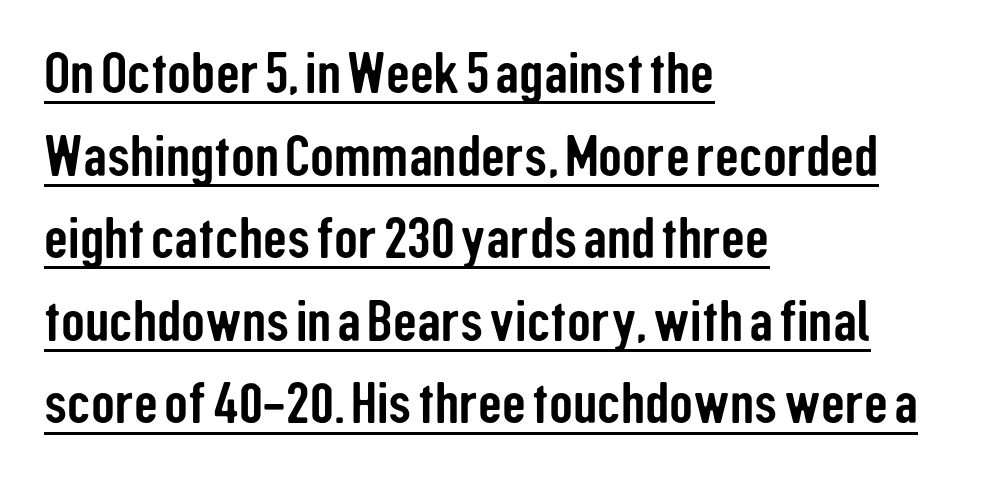
The image shows 59 px condensed sans-serif type, upright; set left-aligned, normal line spacing (1.4x), normal letter spacing, underlined; low stroke contrast and a medium x-height.
